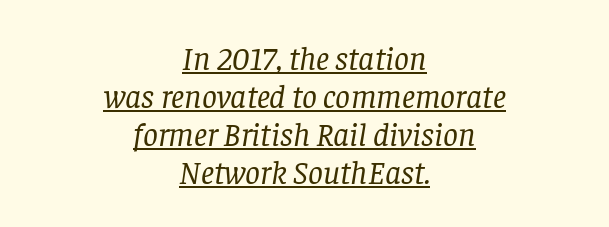
Inter-character spacing is left at the font's built-in metrics. The text block is weighted toward neither margin, spreading evenly from the middle. Every character sits at an angle, as italics do. The face used here is proportionally spaced, like ordinary book or web type.
